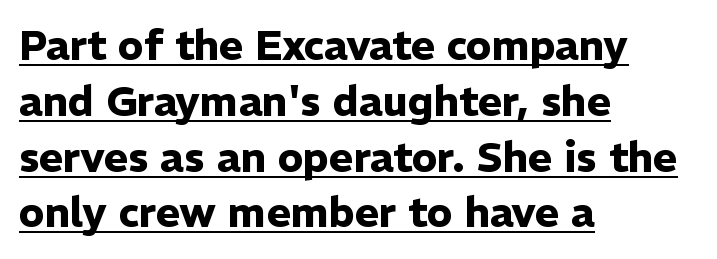
Q: Is the text bold? A: Yes.
Q: Is the text italic (slanted)? A: No, it is upright.
Q: Is the typeface a serif or a sans-serif typeface? A: Sans-serif.
Q: Is the text underlined? A: Yes.
Q: How is the paragraph aligned? A: Left-aligned.
Q: Is the spacing between letters normal or unusually wide? A: Normal.
Q: Is the spacing between lines tight, normal or loose? A: Normal.
Q: Width (condensed, normal, or wide)? A: Normal.
Q: Stroke contrast? A: Low.
Q: x-height? A: Medium.
Q: Monospaced? A: No.
